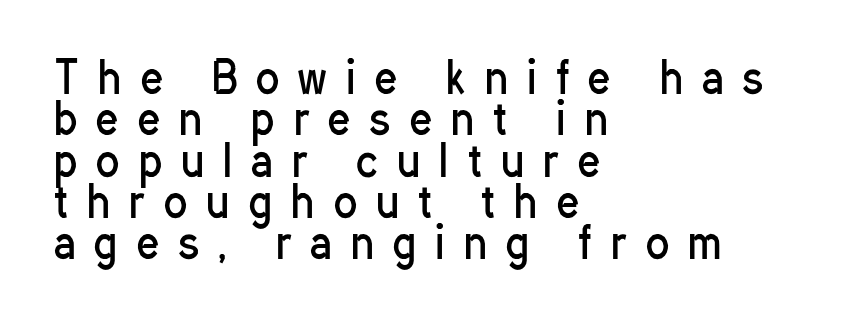
Q: Is the text bold? A: No.
Q: Is the text italic (slanted)? A: No, it is upright.
Q: Is the typeface a serif or a sans-serif typeface? A: Sans-serif.
Q: Is the text underlined? A: No.
Q: How is the paragraph aligned? A: Left-aligned.
Q: Is the spacing between letters normal or unusually wide? A: Unusually wide.
Q: Is the spacing between lines tight, normal or loose? A: Tight.
Q: Width (condensed, normal, or wide)? A: Condensed.
Q: Stroke contrast? A: Low.
Q: x-height? A: Medium.
Q: Monospaced? A: No.
